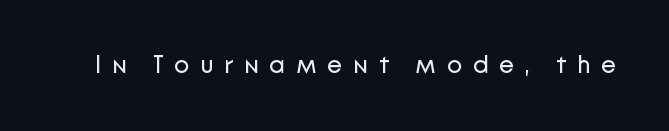
Q: Is the text bold? A: No.
Q: Is the text italic (slanted)? A: No, it is upright.
Q: Is the text underlined? A: No.
Q: Is the spacing between letters normal or unusually wide? A: Unusually wide.
